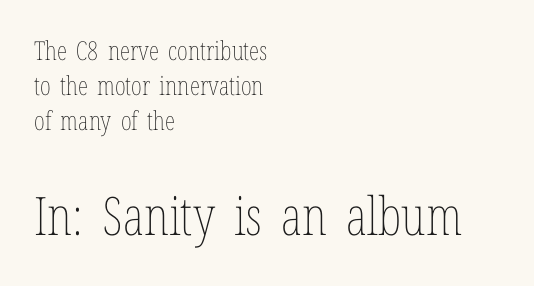
The image shows 53 px thin, condensed type, upright; set left-aligned, normal line spacing (1.35x), normal letter spacing, not underlined; the second (bottom) block is 2.04x larger; low stroke contrast and a medium x-height.
